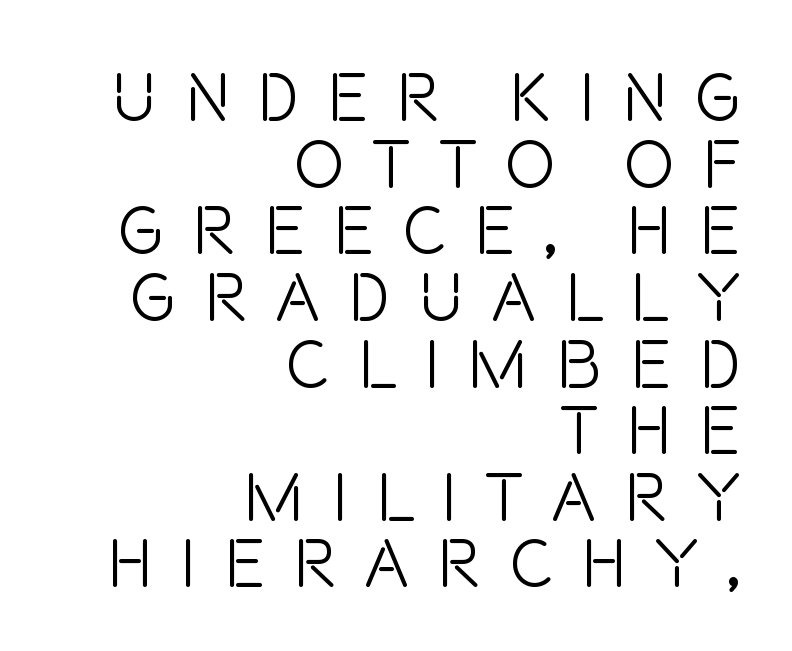
Q: Is the text bold? A: No.
Q: Is the text italic (slanted)? A: No, it is upright.
Q: Is the typeface a serif or a sans-serif typeface? A: Sans-serif.
Q: Is the text underlined? A: No.
Q: How is the paragraph aligned? A: Right-aligned.
Q: Is the spacing between letters normal or unusually wide? A: Unusually wide.
Q: Is the spacing between lines tight, normal or loose? A: Tight.
Q: Width (condensed, normal, or wide)? A: Condensed.
Q: Stroke contrast? A: Low.
Q: x-height? A: Large.
Q: Monospaced? A: No.
